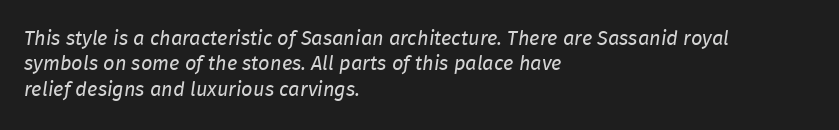
Q: Is the text bold? A: No.
Q: Is the text italic (slanted)? A: Yes, it leans right by about 8 degrees.
Q: Is the text underlined? A: No.
Q: How is the paragraph aligned? A: Left-aligned.
Q: Is the spacing between letters normal or unusually wide? A: Normal.
Q: Is the spacing between lines tight, normal or loose? A: Normal.
